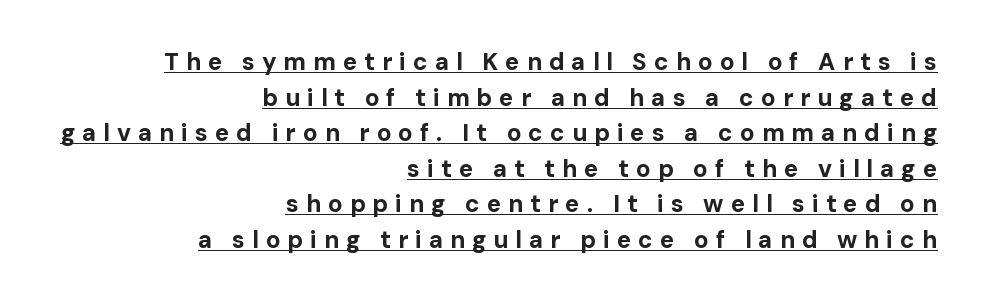
Q: Is the text bold? A: Yes.
Q: Is the text italic (slanted)? A: No, it is upright.
Q: Is the text underlined? A: Yes.
Q: How is the paragraph aligned? A: Right-aligned.
Q: Is the spacing between letters normal or unusually wide? A: Unusually wide.
Q: Is the spacing between lines tight, normal or loose? A: Normal.
